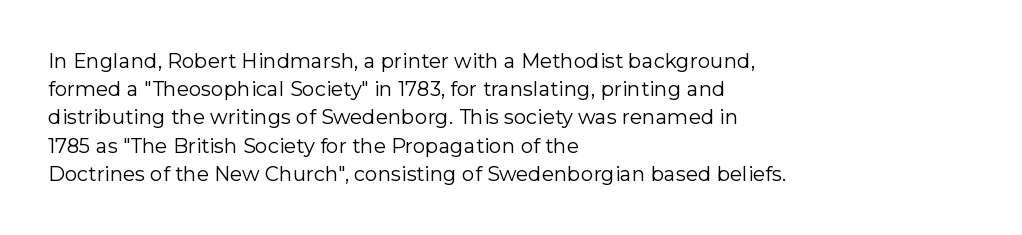
Nobody drew a line under any word here. When letters stand straight like this, we call the style roman or upright. The lines sit at an ordinary, default distance from one another. Summary of weight: not heavy and not bold.
